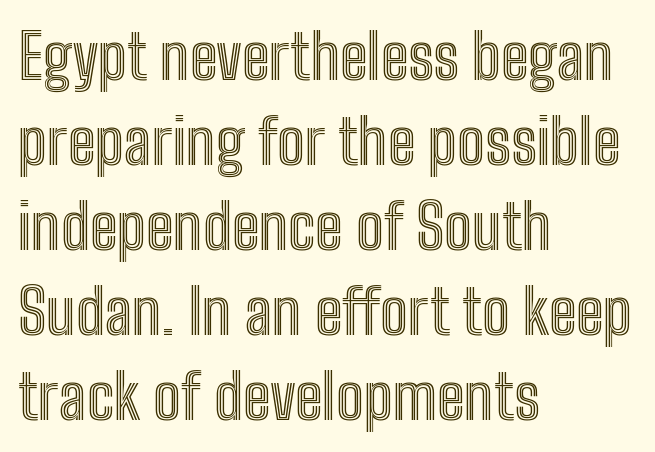
Note the varied advance widths — an 'i' is clearly narrower than an 'm'. Glance below the letters and you will spot only blank space. This sample keeps an unexceptional amount of space between lines. The horizontal fit of the characters is conventional and even. A classic flush-left, rag-right setting is used for this passage. This is the regular roman posture of the typeface.
